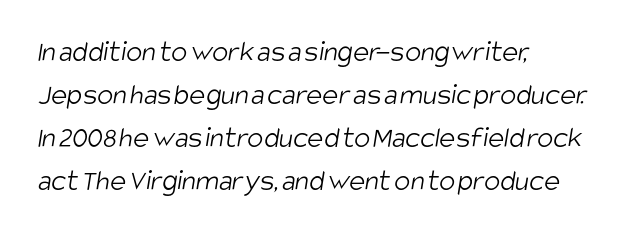
Words float on clear page, feet unadorned. Leftover space on each line is placed entirely after the last word. The strokes carry an ordinary text weight at most. Compared with typical body copy, the letter spacing here is the same. Proportional: the letters do not fall into vertical columns.
